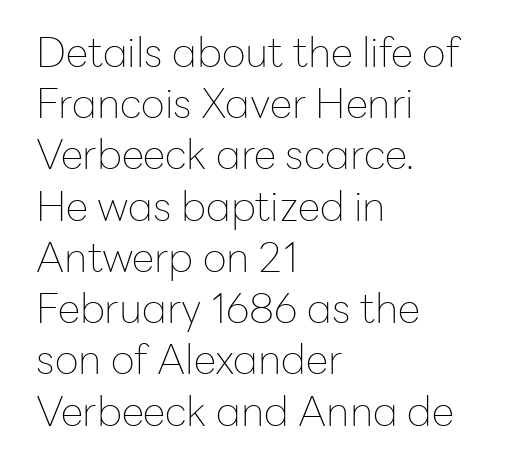
{"serif": "no", "italic": "no", "bold": "no", "weight": "thin", "width": "normal", "stroke_contrast": "low", "x_height": "medium", "monospaced": "no", "underline": "no", "align": "left", "line_spacing": "normal", "line_spacing_ratio": 1.25, "letter_spacing": "normal", "letter_spacing_em": 0.0, "glyph_px": 41}
